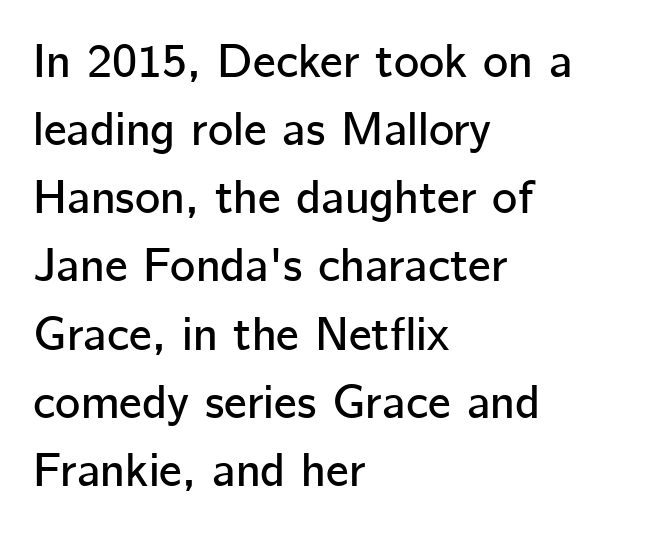
Examine the stroke ends and you'll find no serifs. Vertical spacing — default. A typesetter would call this proportional, since set widths differ per character. There is no visible air inserted between adjacent glyphs. Just letters on the line, the space beneath them empty. In terms of posture, this sample is upright.
